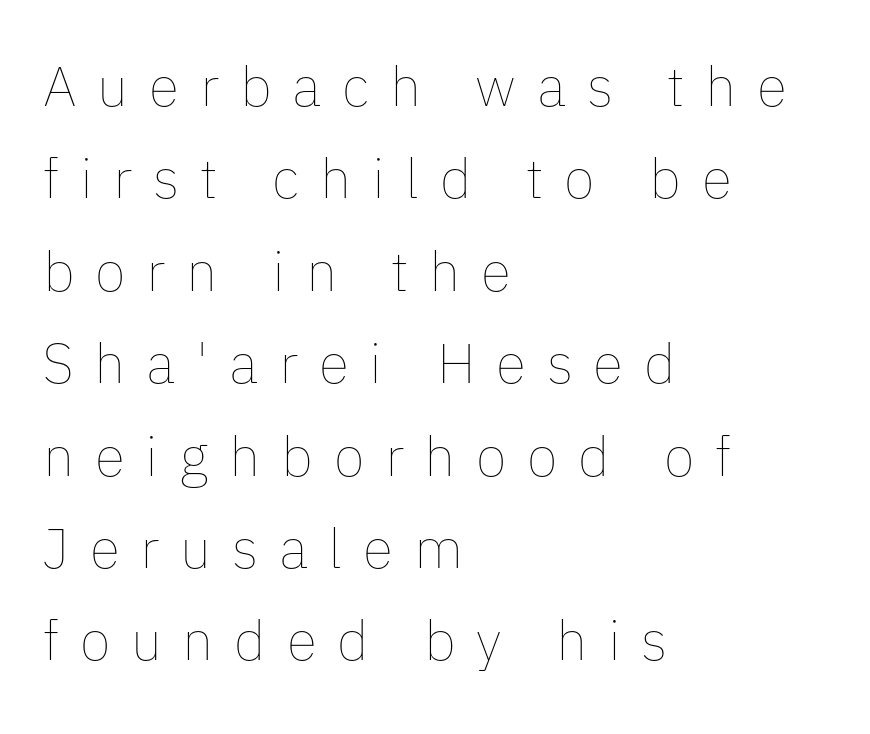
{"italic": "no", "bold": "no", "weight": "thin", "width": "normal", "stroke_contrast": "low", "x_height": "medium", "monospaced": "no", "underline": "no", "align": "left", "line_spacing": "normal", "line_spacing_ratio": 1.65, "letter_spacing": "wide", "letter_spacing_em": 0.37, "glyph_px": 56}
